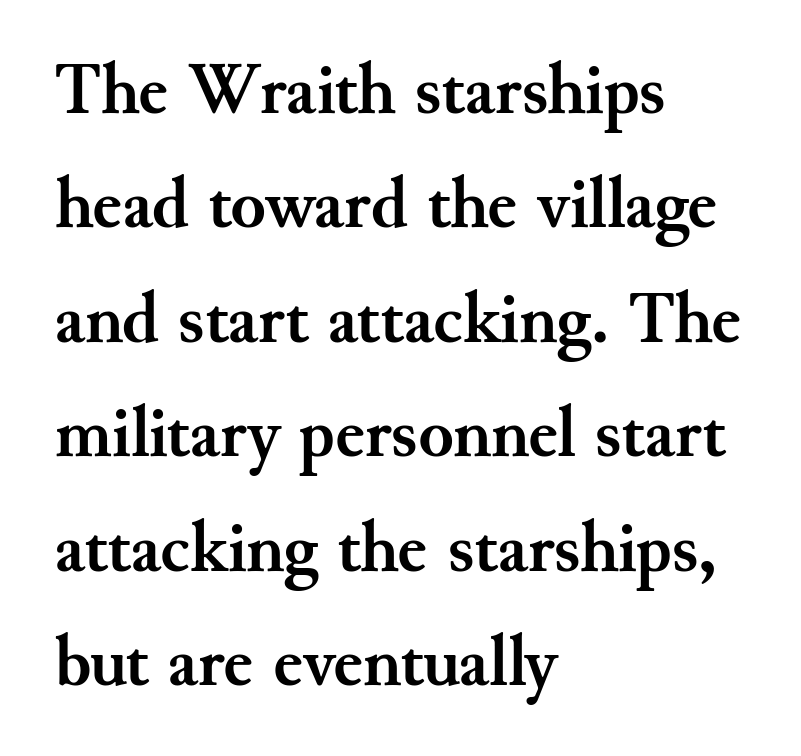
The image shows 72 px semibold serif type, upright; set left-aligned, normal line spacing (1.59x), normal letter spacing, not underlined; medium stroke contrast and a small x-height.
